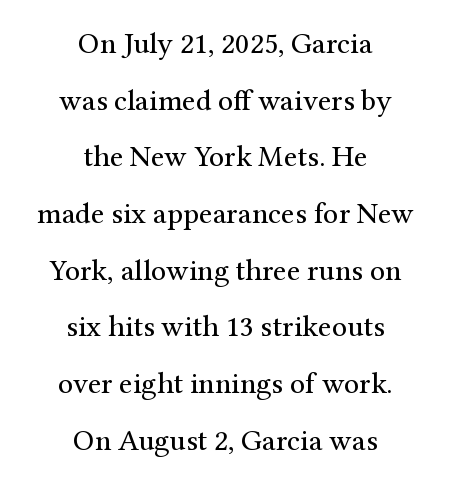
Q: Is the text bold? A: No.
Q: Is the text italic (slanted)? A: No, it is upright.
Q: Is the typeface a serif or a sans-serif typeface? A: Serif.
Q: Is the text underlined? A: No.
Q: How is the paragraph aligned? A: Centered.
Q: Is the spacing between letters normal or unusually wide? A: Normal.
Q: Width (condensed, normal, or wide)? A: Normal.
Q: Stroke contrast? A: Medium.
Q: x-height? A: Medium.
Q: Monospaced? A: No.
